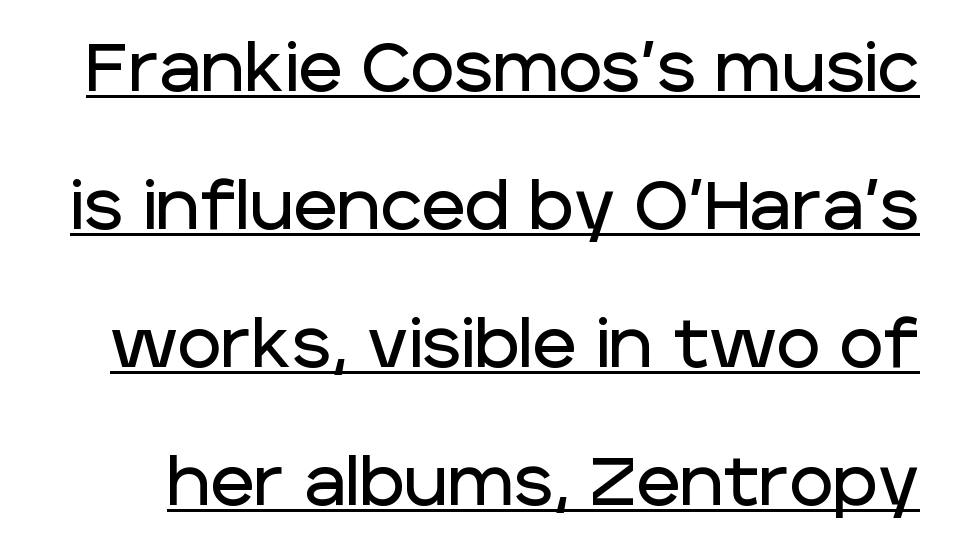
Type style note: lacks serifs. Each word holds together tightly as a unit, with standard inter-letter gaps. The rendering uses a large line-height, opening up the rows. The string is rendered with underlining switched on.
